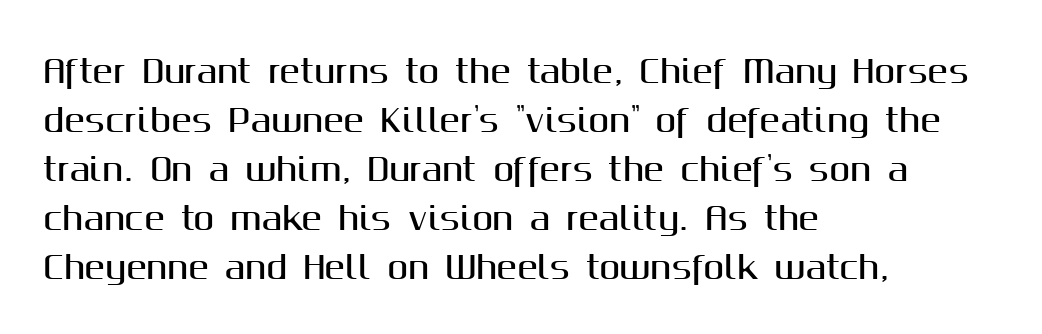
The image shows 31 px sans-serif type, upright; set left-aligned, normal line spacing (1.58x), normal letter spacing, not underlined; medium stroke contrast and a medium x-height.
